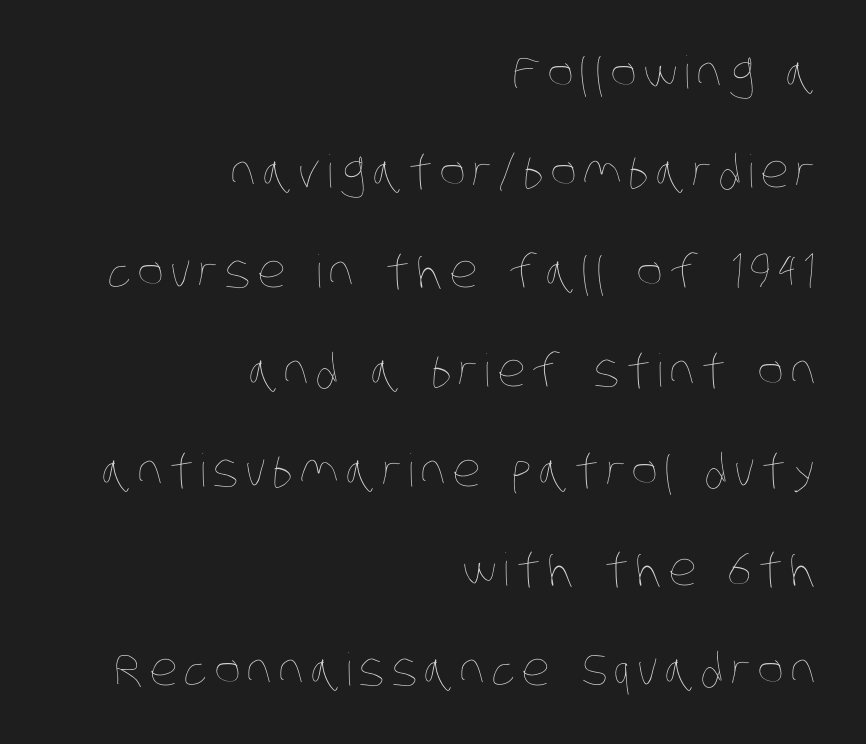
Q: Is the text bold? A: No.
Q: Is the text underlined? A: No.
Q: How is the paragraph aligned? A: Right-aligned.
Q: Is the spacing between lines tight, normal or loose? A: Loose.
Q: Width (condensed, normal, or wide)? A: Condensed.
Q: Stroke contrast? A: Low.
Q: x-height? A: Large.
Q: Monospaced? A: No.
